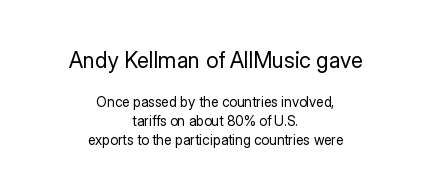
Q: Is the text bold? A: No.
Q: Is the text italic (slanted)? A: No, it is upright.
Q: Is the text underlined? A: No.
Q: How is the paragraph aligned? A: Centered.
Q: Is the spacing between letters normal or unusually wide? A: Normal.
Q: Is the spacing between lines tight, normal or loose? A: Normal.
Q: Which block of text is set in a larger size, the first (top) or the second (bottom)? A: The first (top) one.
